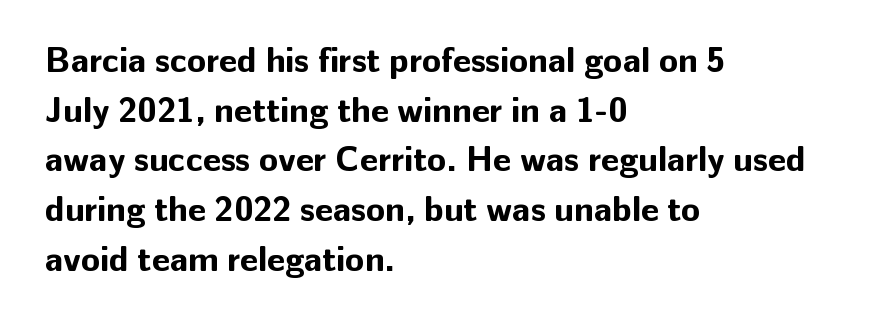
Q: Is the text bold? A: Yes.
Q: Is the text italic (slanted)? A: No, it is upright.
Q: Is the typeface a serif or a sans-serif typeface? A: Sans-serif.
Q: Is the text underlined? A: No.
Q: How is the paragraph aligned? A: Left-aligned.
Q: Is the spacing between letters normal or unusually wide? A: Normal.
Q: Is the spacing between lines tight, normal or loose? A: Normal.
Q: Width (condensed, normal, or wide)? A: Normal.
Q: Stroke contrast? A: Low.
Q: x-height? A: Medium.
Q: Monospaced? A: No.
